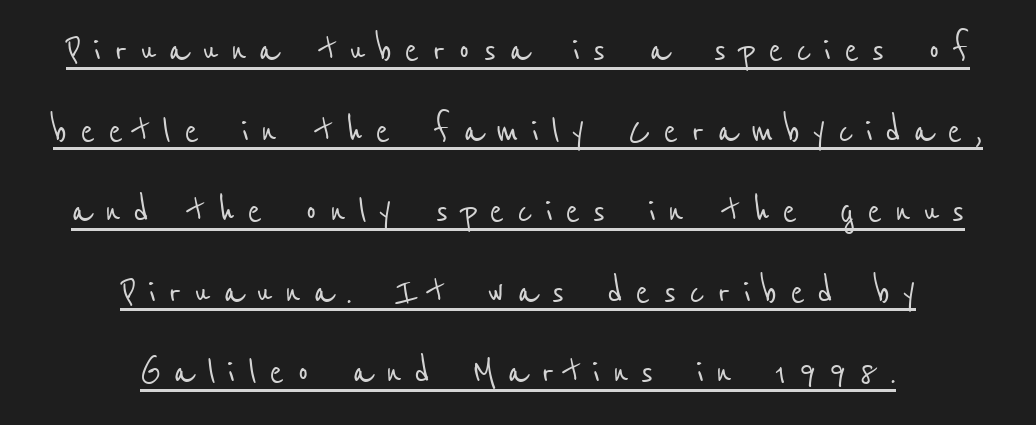
The image shows 44 px condensed sans-serif type; set centered, line spacing 1.83x, unusually wide letter spacing (+0.28 em), underlined; low stroke contrast and a medium x-height.
